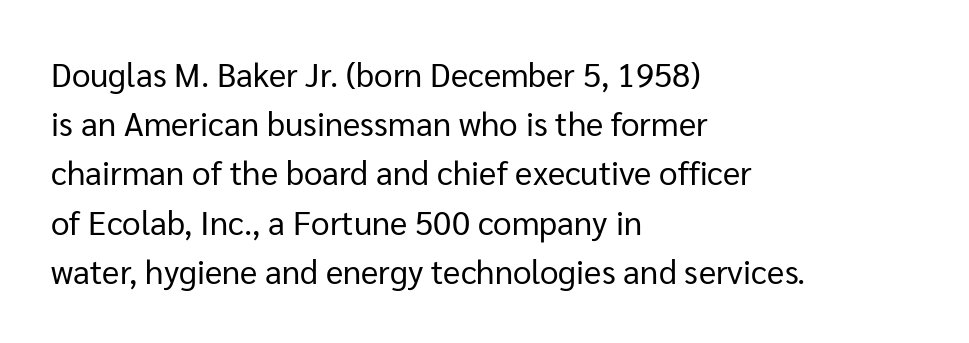
{"serif": "no", "italic": "no", "bold": "no", "weight": "regular", "width": "normal", "stroke_contrast": "low", "x_height": "medium", "monospaced": "no", "underline": "no", "align": "left", "line_spacing": "normal", "line_spacing_ratio": 1.49, "letter_spacing": "normal", "letter_spacing_em": 0.0, "glyph_px": 33}
